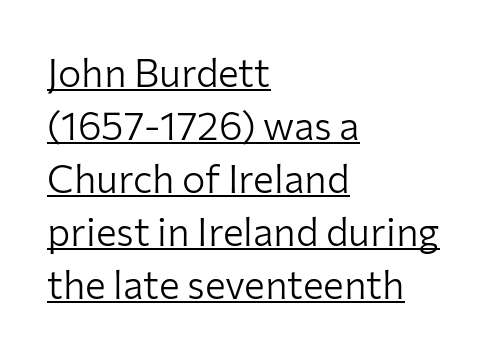
Q: Is the text bold? A: No.
Q: Is the text italic (slanted)? A: No, it is upright.
Q: Is the typeface a serif or a sans-serif typeface? A: Sans-serif.
Q: Is the text underlined? A: Yes.
Q: How is the paragraph aligned? A: Left-aligned.
Q: Is the spacing between letters normal or unusually wide? A: Normal.
Q: Is the spacing between lines tight, normal or loose? A: Normal.
Q: Width (condensed, normal, or wide)? A: Normal.
Q: Stroke contrast? A: Low.
Q: x-height? A: Medium.
Q: Monospaced? A: No.
